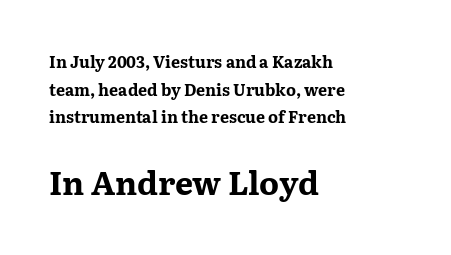
Every row of glyphs begins at an identical x-position on the left. This sample has the flowing, uneven cadence of proportional lettering. The face used here is rendered with its standard letterfit. In this sample the second text group is rendered at the bigger scale. In terms of weight, the rendering is a true, heavy bold.
